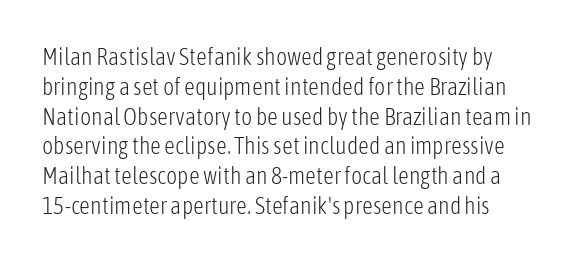
{"italic": "no", "bold": "no", "underline": "no", "line_spacing_ratio": 1.24, "letter_spacing": "normal", "letter_spacing_em": 0.0, "glyph_px": 24}
